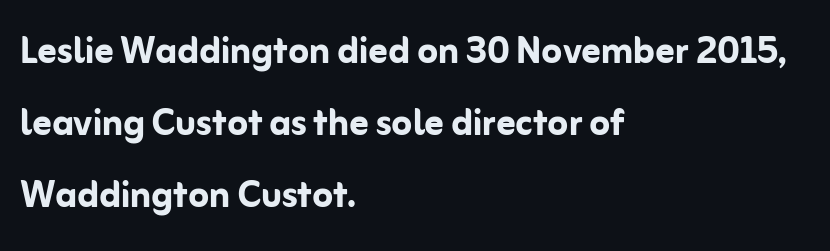
Q: Is the text bold? A: Yes.
Q: Is the text italic (slanted)? A: No, it is upright.
Q: Is the typeface a serif or a sans-serif typeface? A: Sans-serif.
Q: Is the text underlined? A: No.
Q: How is the paragraph aligned? A: Left-aligned.
Q: Is the spacing between letters normal or unusually wide? A: Normal.
Q: Is the spacing between lines tight, normal or loose? A: Normal.
Q: Width (condensed, normal, or wide)? A: Normal.
Q: Stroke contrast? A: Low.
Q: x-height? A: Medium.
Q: Monospaced? A: No.
